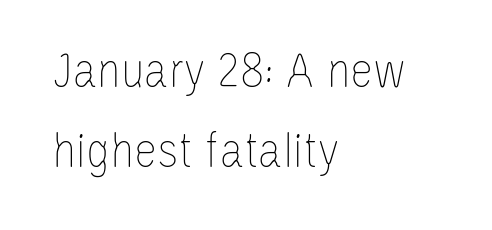
Q: Is the text bold? A: No.
Q: Is the text italic (slanted)? A: No, it is upright.
Q: Is the text underlined? A: No.
Q: How is the paragraph aligned? A: Left-aligned.
Q: Is the spacing between letters normal or unusually wide? A: Normal.
Q: Is the spacing between lines tight, normal or loose? A: Normal.
Q: Width (condensed, normal, or wide)? A: Condensed.
Q: Stroke contrast? A: Low.
Q: x-height? A: Large.
Q: Monospaced? A: No.
